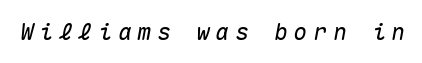
Q: Is the text italic (slanted)? A: Yes, it leans right by about 10 degrees.
Q: Is the text underlined? A: No.
Q: Is the spacing between letters normal or unusually wide? A: Unusually wide.
